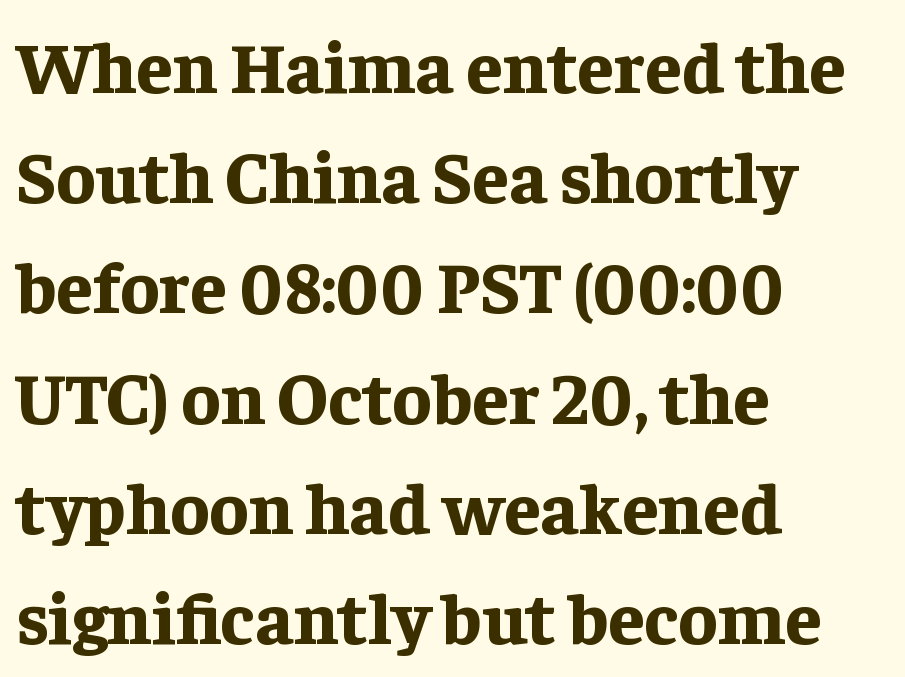
The image shows 73 px bold serif type, upright; set left-aligned, normal line spacing (1.51x), normal letter spacing, not underlined; low stroke contrast and a medium x-height.
